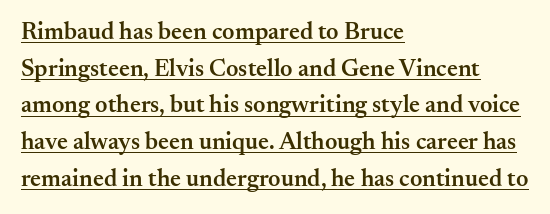
Designer's note — italics off, roman on. Emphasis by weight is partial: semibold. This block has exactly the height ordinary leading produces. Compared with undecorated copy, this sample adds a rule below the words. The face used here is rendered with its standard letterfit.
